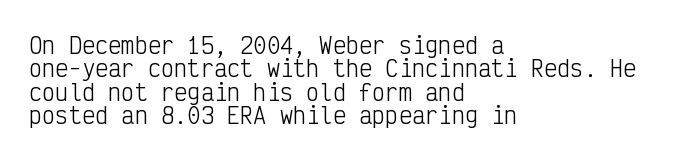
Q: Is the text bold? A: No.
Q: Is the text italic (slanted)? A: No, it is upright.
Q: Is the text underlined? A: No.
Q: How is the paragraph aligned? A: Left-aligned.
Q: Is the spacing between letters normal or unusually wide? A: Normal.
Q: Is the spacing between lines tight, normal or loose? A: Tight.
